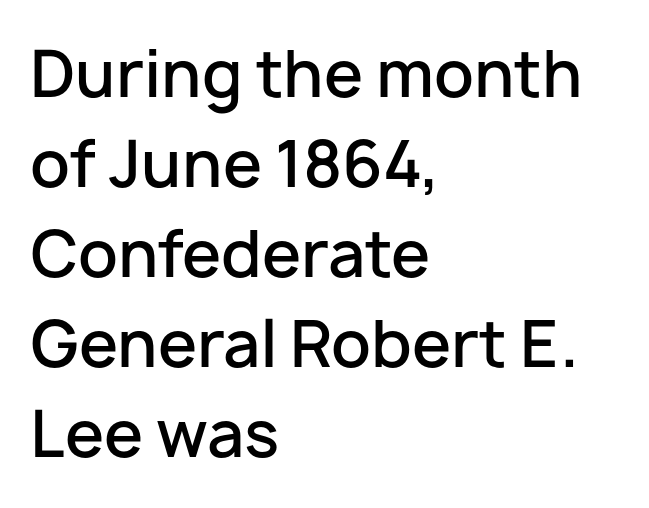
{"serif": "no", "italic": "no", "bold": "semi", "weight": "semibold", "width": "normal", "stroke_contrast": "low", "x_height": "medium", "monospaced": "no", "underline": "no", "align": "left", "line_spacing": "normal", "line_spacing_ratio": 1.43, "letter_spacing": "normal", "letter_spacing_em": 0.0, "glyph_px": 63}
